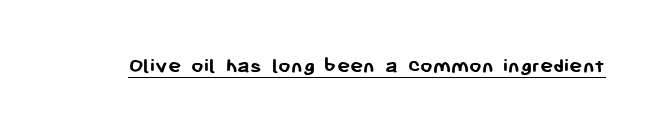
The image shows 22 px bold type, upright; set normal letter spacing, underlined.
